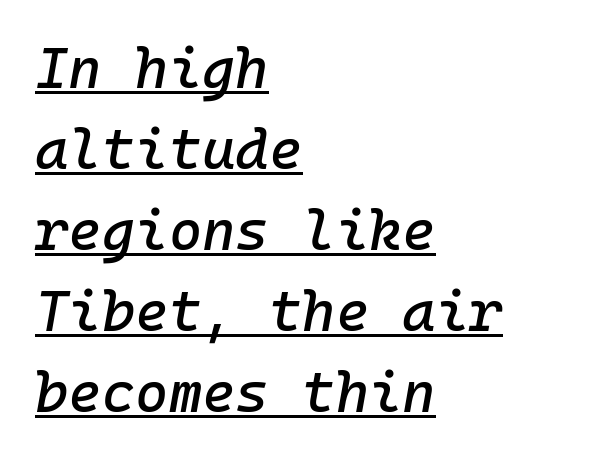
The image shows 57 px text type, italic (leaning right), monospaced; set left-aligned, normal line spacing (1.42x), normal letter spacing, underlined; low stroke contrast and a medium x-height.
